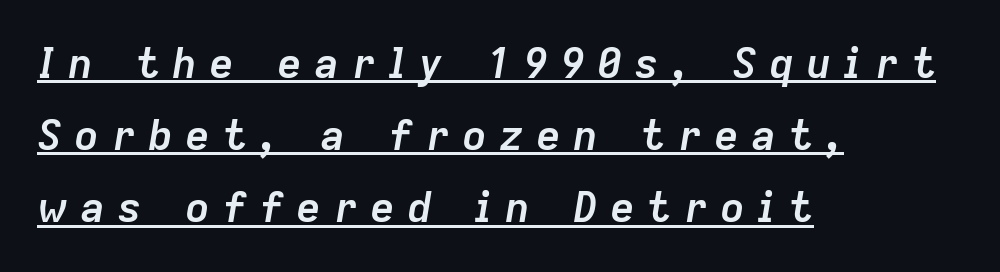
Q: Is the text bold? A: Yes.
Q: Is the text italic (slanted)? A: Yes, it leans right by about 9 degrees.
Q: Is the text underlined? A: Yes.
Q: How is the paragraph aligned? A: Left-aligned.
Q: Is the spacing between letters normal or unusually wide? A: Unusually wide.
Q: Width (condensed, normal, or wide)? A: Normal.
Q: Stroke contrast? A: Low.
Q: x-height? A: Medium.
Q: Monospaced? A: No.
